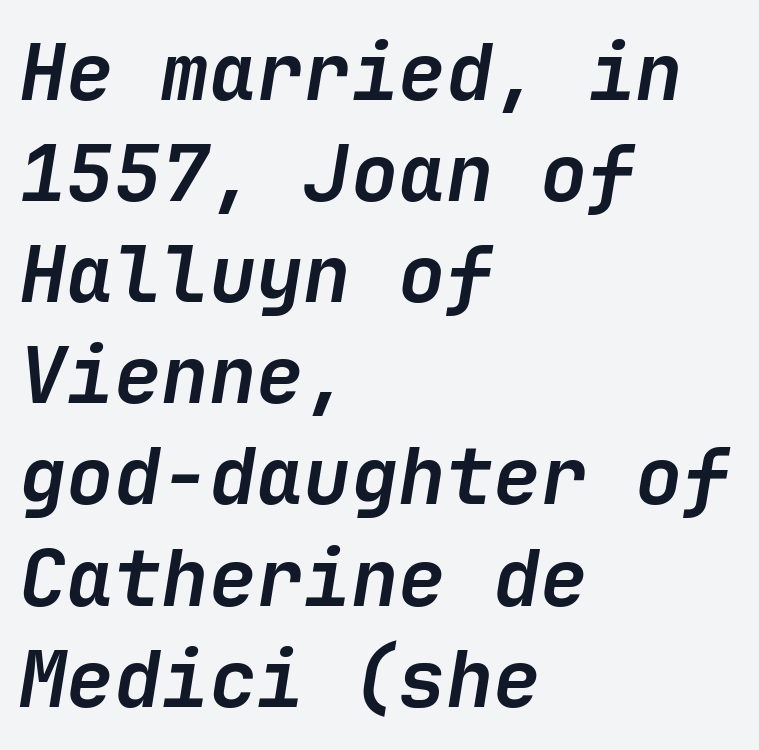
{"italic": "yes", "lean": "right", "slant_degrees": 9, "bold": "yes", "weight": "semibold", "width": "normal", "stroke_contrast": "low", "x_height": "medium", "underline": "no", "align": "left", "line_spacing": "normal", "line_spacing_ratio": 1.28, "letter_spacing": "normal", "letter_spacing_em": 0.0, "glyph_px": 79}
